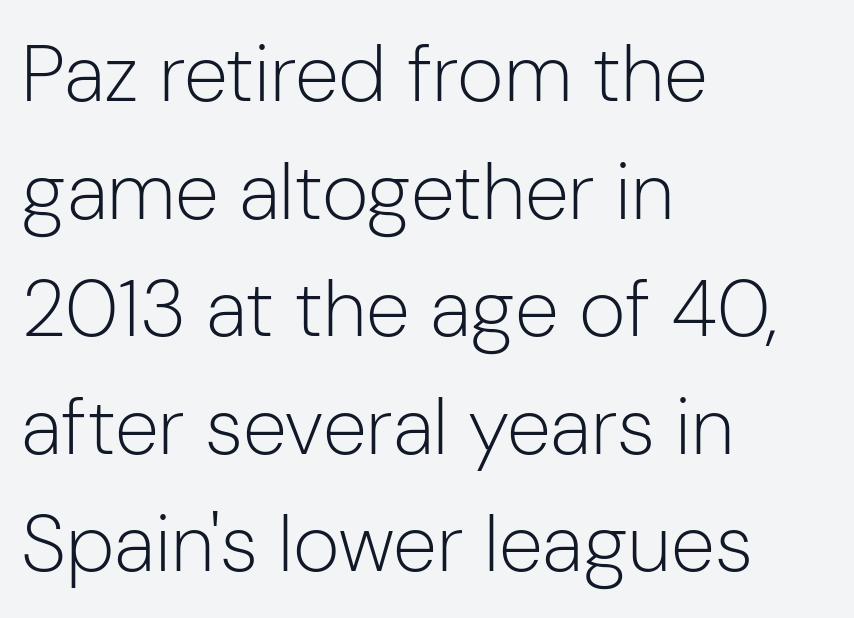
Q: Is the text bold? A: No.
Q: Is the text italic (slanted)? A: No, it is upright.
Q: Is the typeface a serif or a sans-serif typeface? A: Sans-serif.
Q: Is the text underlined? A: No.
Q: How is the paragraph aligned? A: Left-aligned.
Q: Is the spacing between letters normal or unusually wide? A: Normal.
Q: Is the spacing between lines tight, normal or loose? A: Normal.
Q: Width (condensed, normal, or wide)? A: Normal.
Q: Stroke contrast? A: Low.
Q: x-height? A: Medium.
Q: Monospaced? A: No.
